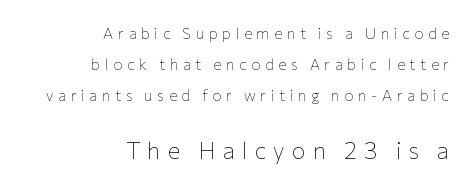
Q: Is the text bold? A: No.
Q: Is the text italic (slanted)? A: No, it is upright.
Q: Is the text underlined? A: No.
Q: How is the paragraph aligned? A: Right-aligned.
Q: Is the spacing between letters normal or unusually wide? A: Unusually wide.
Q: Is the spacing between lines tight, normal or loose? A: Loose.
Q: Which block of text is set in a larger size, the first (top) or the second (bottom)? A: The second (bottom) one.
